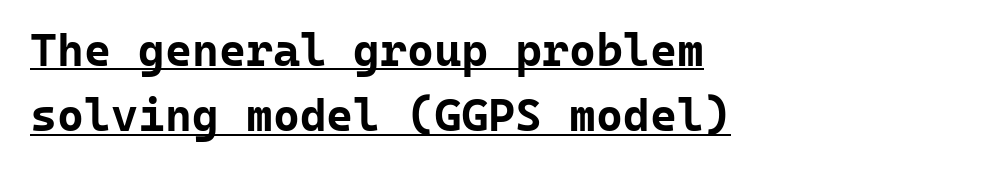
Stroke thickness is high; the sample reads as a true bold. Each line of the rendering has a horizontal stroke beneath the glyphs. A typesetter would mark this as roman, not italic. A student would call this left alignment; a typographer would say flush left, rag right. Is there much room between lines? A standard amount, neither cramped nor airy.
